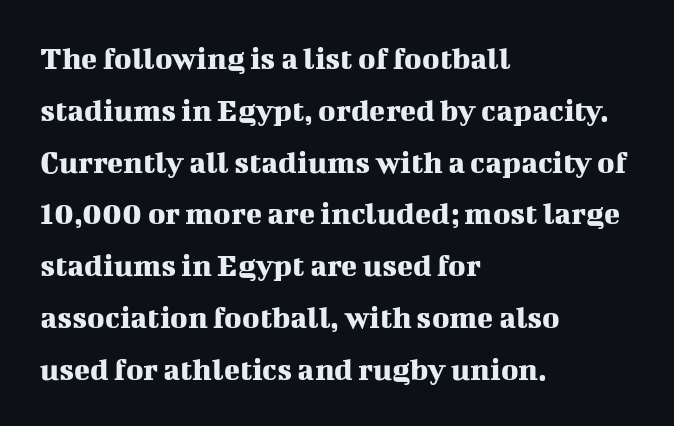
The image shows 33 px serif type, upright; set left-aligned, normal line spacing (1.57x), normal letter spacing, not underlined; medium stroke contrast and a medium x-height.
